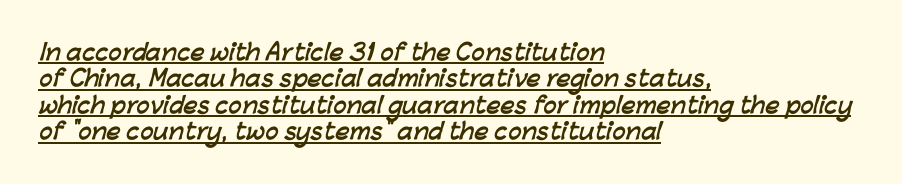
Words appear dense and cohesive because spacing is normal. Emphasis is given by a line drawn under the lettering. The typesetter chose a ragged-right arrangement here. The rendering uses a bold face; every stroke is thick and dark.
